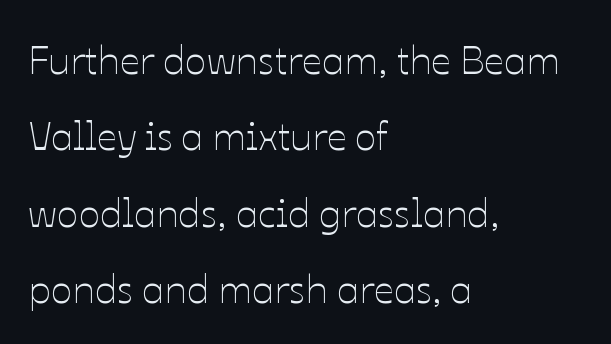
Stems and bowls with no extra thickness — not bold. The passage shown is typed in a proportional face where columns would drift. Honestly, the rows look like they've been pulled way apart. Caption: multi-line text, flush left, ragged right. Letters rest on an invisible, unmarked baseline.
